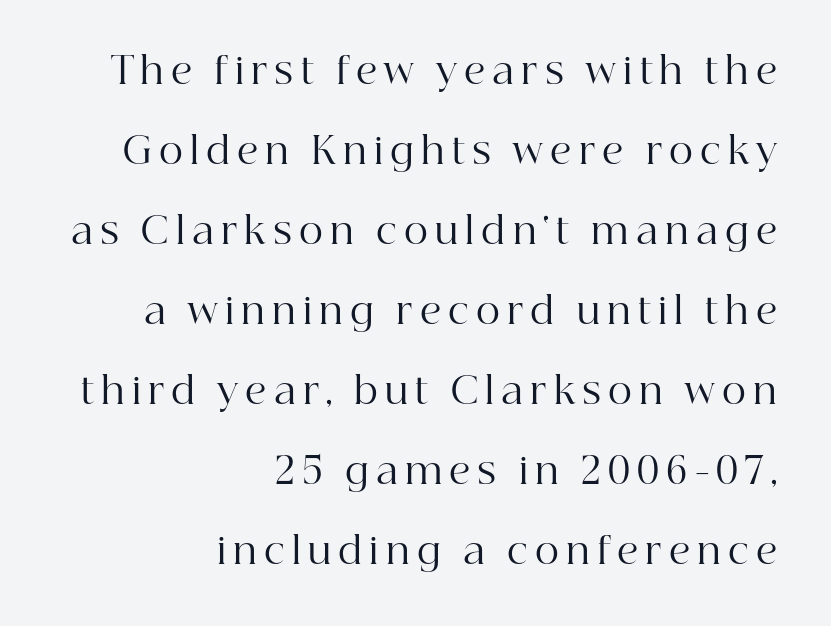
The image shows 37 px regular-weight serif type, upright; set right-aligned, loose line spacing (2.16x), not underlined; high stroke contrast and a medium x-height.
